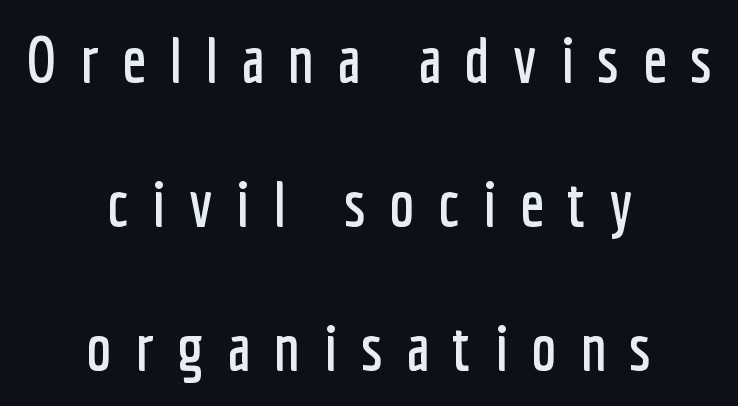
The image shows 64 px condensed sans-serif type, upright; set centered, loose line spacing (2.25x), unusually wide letter spacing (+0.36 em), not underlined; low stroke contrast and a medium x-height.
